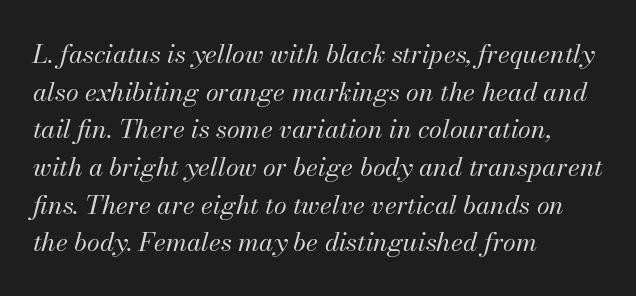
The image shows 26 px text type, italic (leaning right); set left-aligned, normal line spacing (1.45x), normal letter spacing, not underlined.
